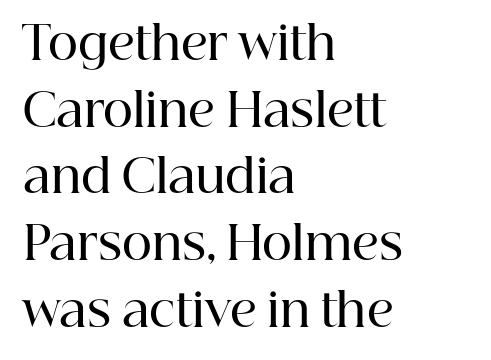
{"serif": "yes", "italic": "no", "bold": "semi", "weight": "semibold", "width": "normal", "stroke_contrast": "high", "x_height": "medium", "monospaced": "no", "underline": "no", "align": "left", "line_spacing": "normal", "line_spacing_ratio": 1.45, "letter_spacing": "normal", "letter_spacing_em": 0.0, "glyph_px": 46}
